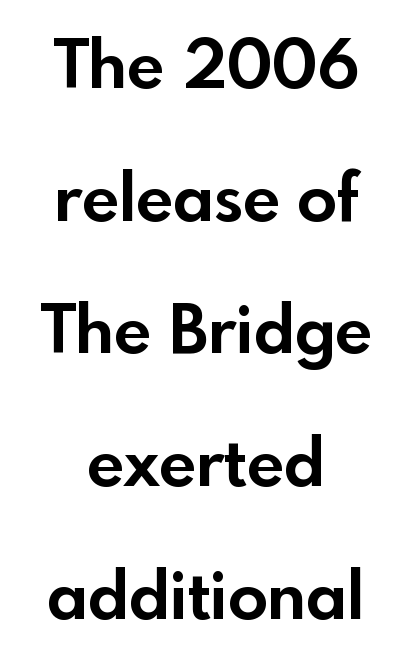
The image shows 66 px bold sans-serif type, upright; set centered, loose line spacing (2.01x), normal letter spacing, not underlined; a small x-height.
